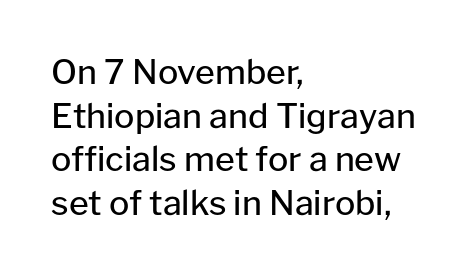
Spacing between characters is what you'd get straight out of the box. A typesetter would mark this as roman, not italic. Nothing heavy about these letters — not bold at all. Just letters on the line, the space beneath them empty. No feet cap the strokes, marking this as sans-serif type.
